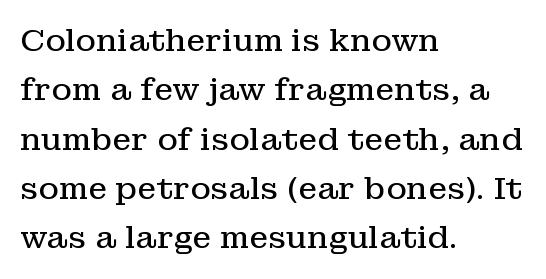
Q: Is the text bold? A: No.
Q: Is the text italic (slanted)? A: No, it is upright.
Q: Is the typeface a serif or a sans-serif typeface? A: Serif.
Q: Is the text underlined? A: No.
Q: How is the paragraph aligned? A: Left-aligned.
Q: Is the spacing between letters normal or unusually wide? A: Normal.
Q: Is the spacing between lines tight, normal or loose? A: Normal.
Q: Width (condensed, normal, or wide)? A: Normal.
Q: Stroke contrast? A: Low.
Q: x-height? A: Medium.
Q: Monospaced? A: No.
